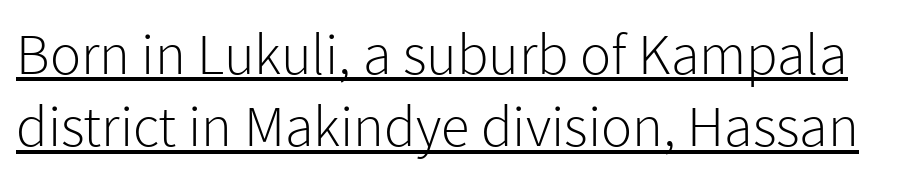
Q: Is the text bold? A: No.
Q: Is the text italic (slanted)? A: No, it is upright.
Q: Is the typeface a serif or a sans-serif typeface? A: Sans-serif.
Q: Is the text underlined? A: Yes.
Q: Is the spacing between letters normal or unusually wide? A: Normal.
Q: Is the spacing between lines tight, normal or loose? A: Normal.
Q: Width (condensed, normal, or wide)? A: Normal.
Q: Stroke contrast? A: Low.
Q: x-height? A: Medium.
Q: Monospaced? A: No.
